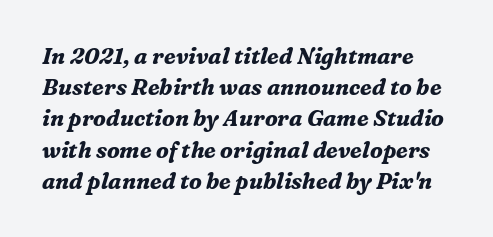
Q: Is the text bold? A: Yes.
Q: Is the text italic (slanted)? A: Yes, it leans right by about 16 degrees.
Q: Is the text underlined? A: No.
Q: Is the spacing between letters normal or unusually wide? A: Normal.
Q: Is the spacing between lines tight, normal or loose? A: Normal.
